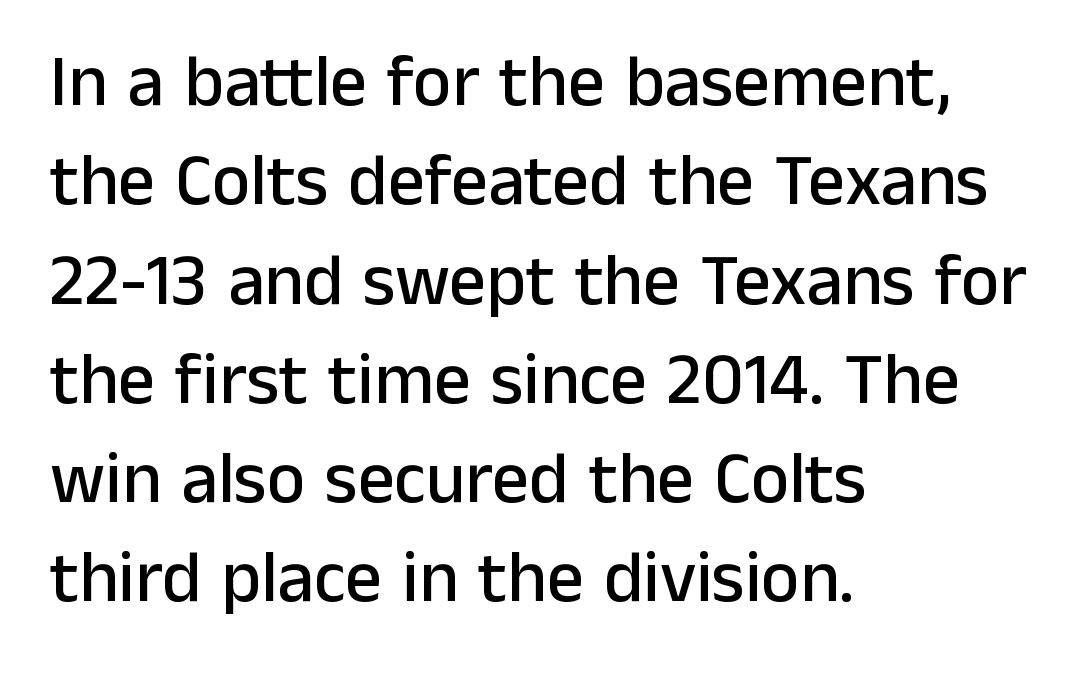
{"serif": "no", "italic": "no", "width": "normal", "stroke_contrast": "low", "x_height": "medium", "monospaced": "no", "underline": "no", "align": "left", "line_spacing": "normal", "line_spacing_ratio": 1.36, "letter_spacing": "normal", "letter_spacing_em": 0.0, "glyph_px": 73}
